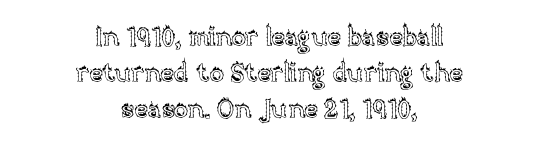
Q: Is the text italic (slanted)? A: No, it is upright.
Q: Is the text underlined? A: No.
Q: How is the paragraph aligned? A: Centered.
Q: Is the spacing between letters normal or unusually wide? A: Normal.
Q: Is the spacing between lines tight, normal or loose? A: Normal.
